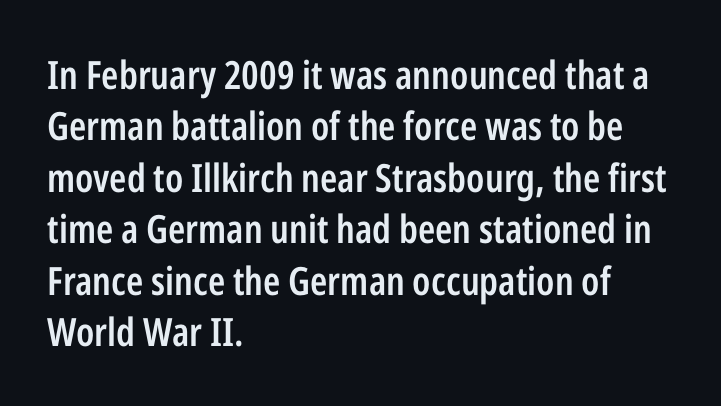
The image shows 39 px semibold, condensed sans-serif type, upright; set left-aligned, normal line spacing (1.32x), normal letter spacing, not underlined; low stroke contrast and a medium x-height.
